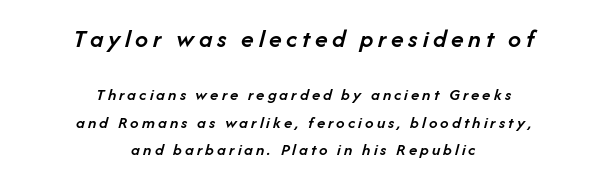
The image shows 26 px text type, italic (leaning right); set centered, normal line spacing (1.6x), not underlined; the first (top) block is 1.53x larger.
